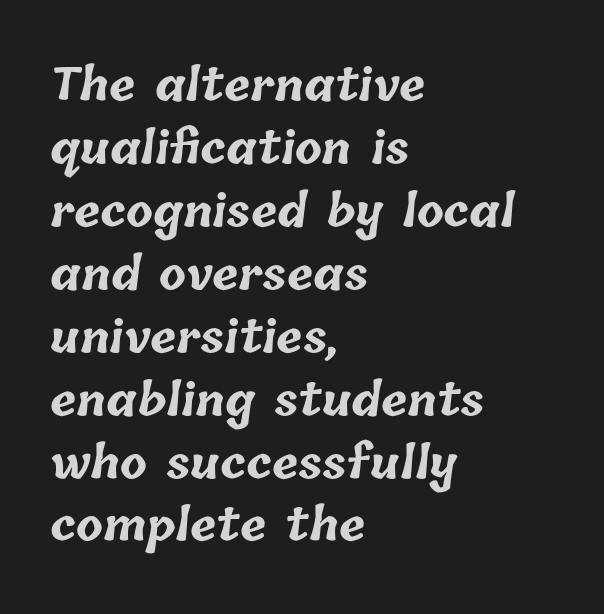
The image shows 44 px bold type; set left-aligned, normal line spacing (1.43x), normal letter spacing, not underlined; low stroke contrast and a medium x-height.
